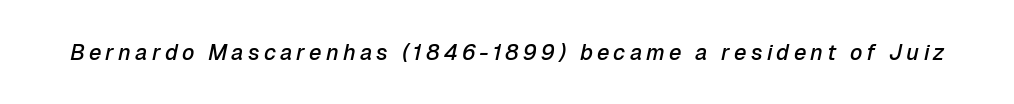
{"italic": "yes", "lean": "right", "slant_degrees": 12, "bold": "semi", "underline": "no", "glyph_px": 22}
